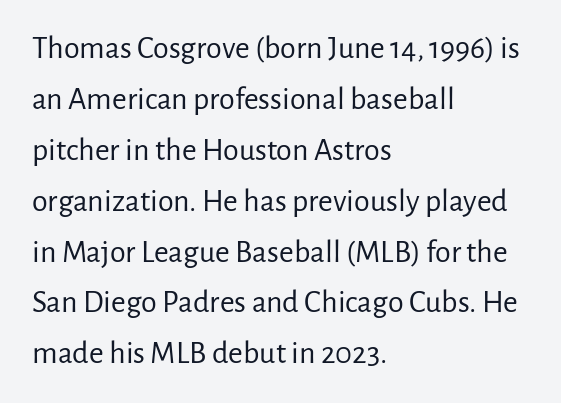
The image shows 32 px regular-weight sans-serif type, upright; set left-aligned, normal line spacing (1.59x), normal letter spacing, not underlined; low stroke contrast and a medium x-height.
